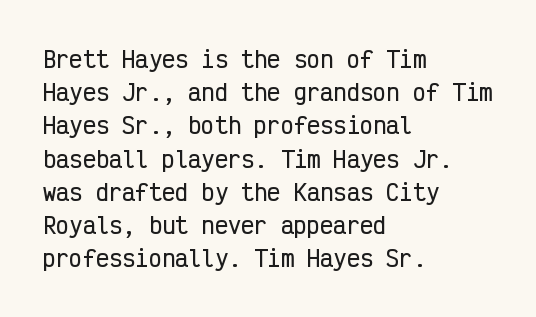
Q: Is the text italic (slanted)? A: No, it is upright.
Q: Is the text underlined? A: No.
Q: How is the paragraph aligned? A: Left-aligned.
Q: Is the spacing between letters normal or unusually wide? A: Normal.
Q: Is the spacing between lines tight, normal or loose? A: Normal.
